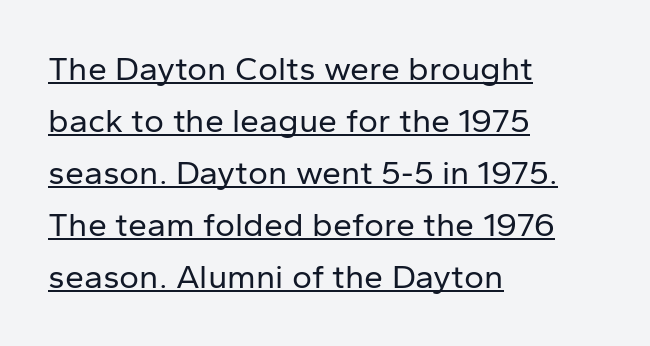
The image shows 34 px regular-weight sans-serif type, upright; set left-aligned, normal line spacing (1.53x), normal letter spacing, underlined; low stroke contrast and a medium x-height.
